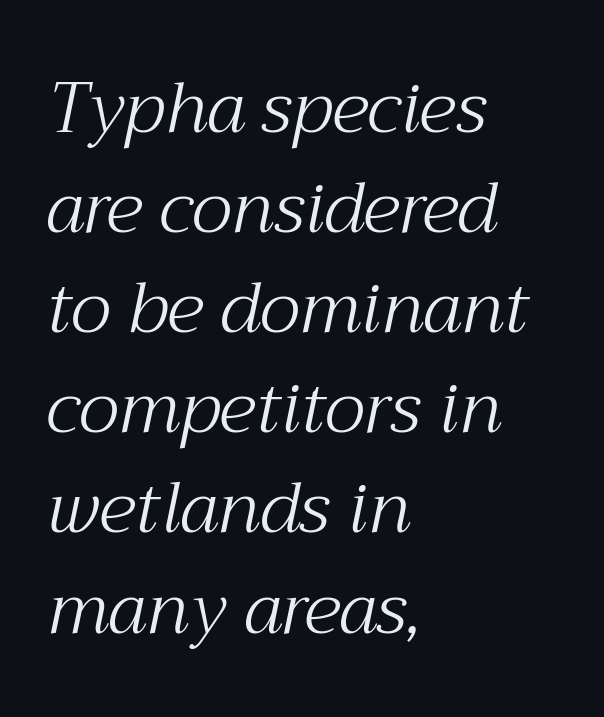
Q: Is the text bold? A: No.
Q: Is the text italic (slanted)? A: Yes, it leans right by about 12 degrees.
Q: Is the typeface a serif or a sans-serif typeface? A: Serif.
Q: Is the text underlined? A: No.
Q: How is the paragraph aligned? A: Left-aligned.
Q: Is the spacing between letters normal or unusually wide? A: Normal.
Q: Is the spacing between lines tight, normal or loose? A: Normal.
Q: Width (condensed, normal, or wide)? A: Normal.
Q: Stroke contrast? A: Medium.
Q: x-height? A: Medium.
Q: Monospaced? A: No.
